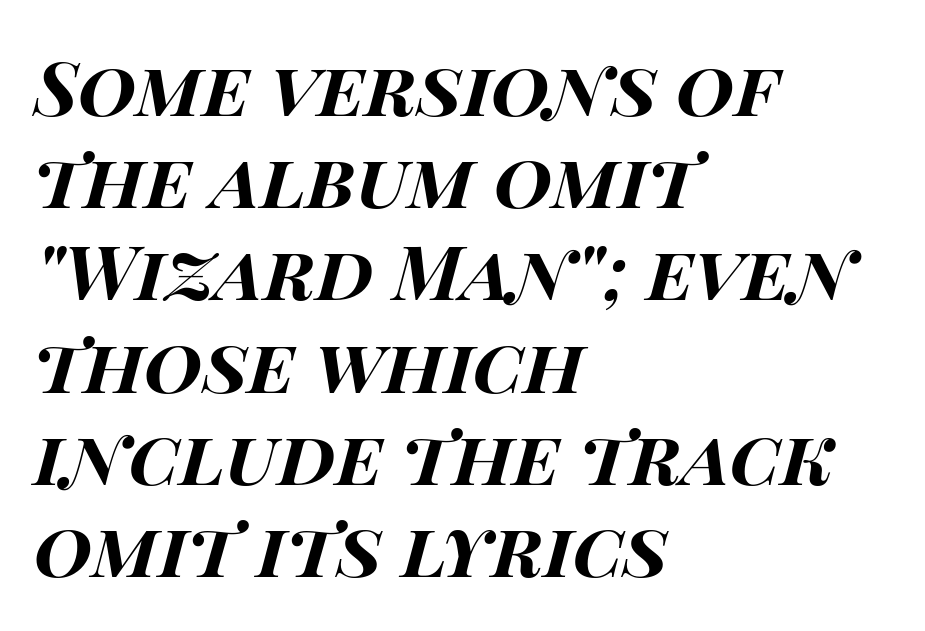
Q: Is the text bold? A: Yes.
Q: Is the text italic (slanted)? A: Yes, it leans right by about 15 degrees.
Q: Is the text underlined? A: No.
Q: How is the paragraph aligned? A: Left-aligned.
Q: Is the spacing between letters normal or unusually wide? A: Normal.
Q: Width (condensed, normal, or wide)? A: Wide.
Q: Stroke contrast? A: High.
Q: x-height? A: Large.
Q: Monospaced? A: No.
